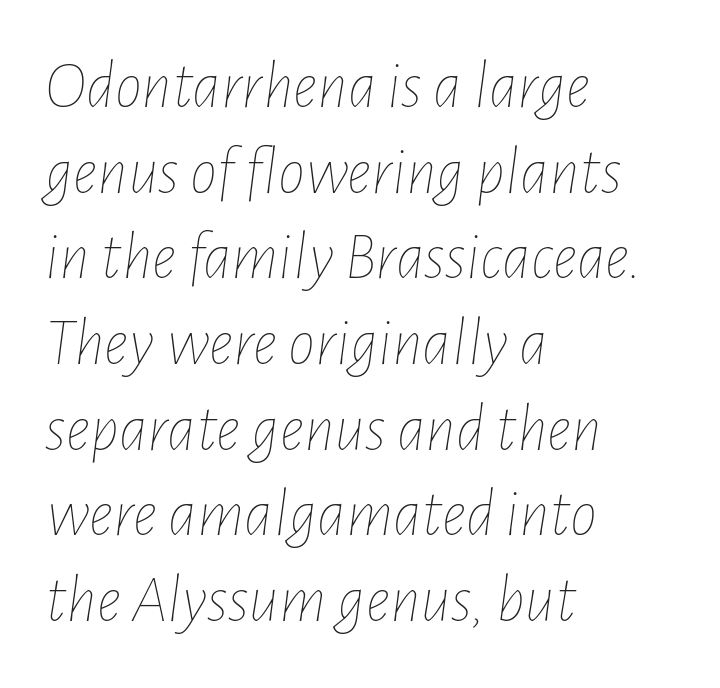
{"italic": "yes", "lean": "right", "slant_degrees": 7, "bold": "no", "weight": "thin", "width": "condensed", "stroke_contrast": "low", "x_height": "medium", "monospaced": "no", "underline": "no", "align": "left", "line_spacing": "normal", "line_spacing_ratio": 1.26, "letter_spacing": "normal", "letter_spacing_em": 0.0, "glyph_px": 68}
